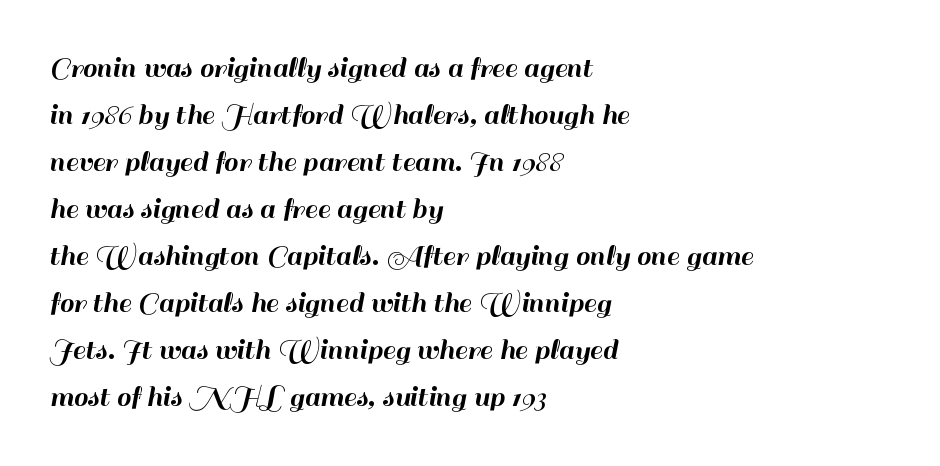
The image shows 32 px sans-serif type; set left-aligned, normal line spacing (1.47x), normal letter spacing, not underlined; high stroke contrast and a small x-height.
